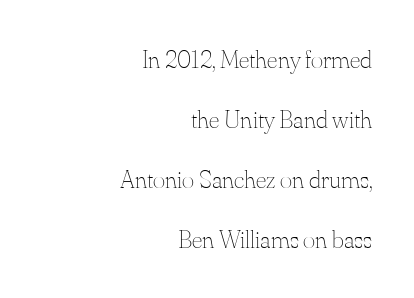
The image shows 26 px text type, upright; set right-aligned, loose line spacing (2.31x), normal letter spacing, not underlined.
